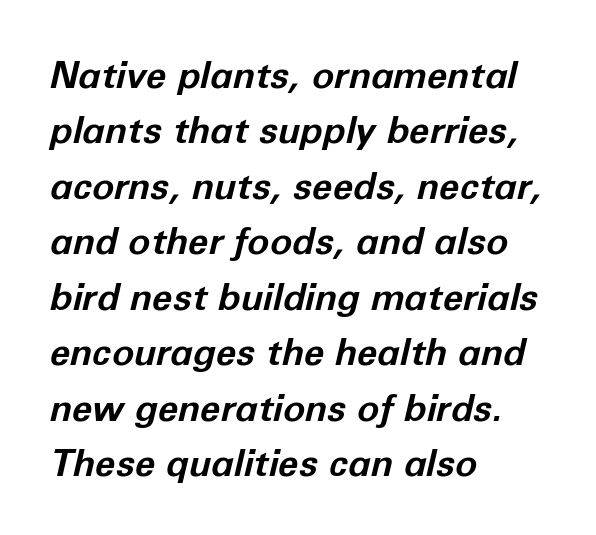
Q: Is the text bold? A: Yes.
Q: Is the text italic (slanted)? A: Yes, it leans right by about 12 degrees.
Q: Is the text underlined? A: No.
Q: How is the paragraph aligned? A: Left-aligned.
Q: Is the spacing between letters normal or unusually wide? A: Normal.
Q: Is the spacing between lines tight, normal or loose? A: Normal.
Q: Width (condensed, normal, or wide)? A: Normal.
Q: Stroke contrast? A: Low.
Q: x-height? A: Medium.
Q: Monospaced? A: No.
